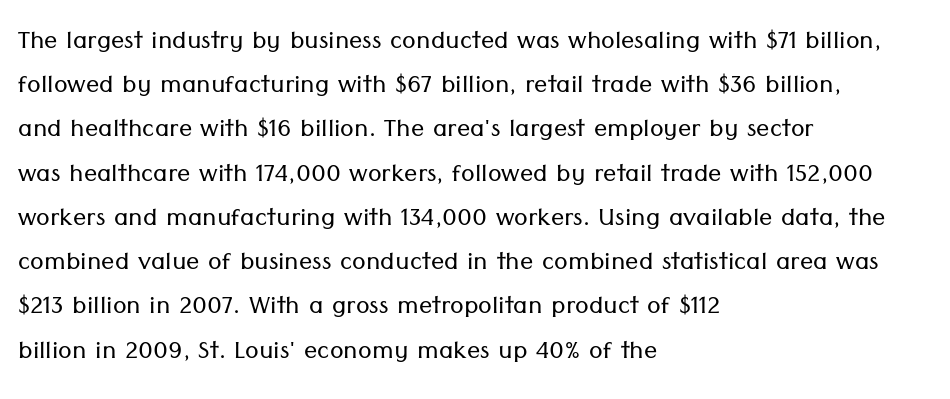
Notice how the passage keeps a crisp vertical edge on the left only. Think of a printed novel: that variable character pitch is what you see here. The designer left line spacing at the default. Students, note that the glyphs here touch the page at normal intervals. Nope, no serifs anywhere on these letters. The weight tops out at a normal text grade.
